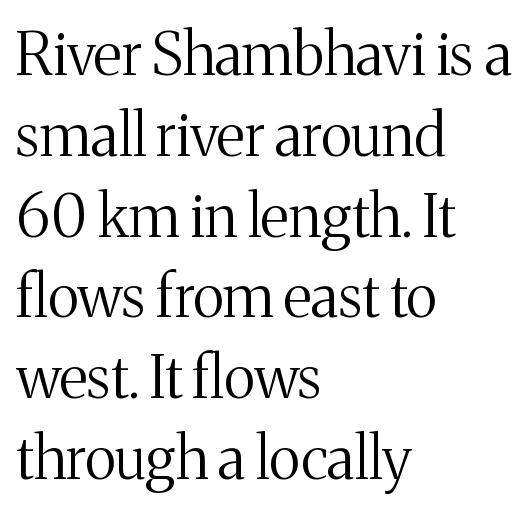
Does the lettering tilt? It doesn't — this is upright. Heft: none added — not bold. The ragged edge is on the right, which tells us the setting is flush left. The glyphs in this specimen are seriffed.
